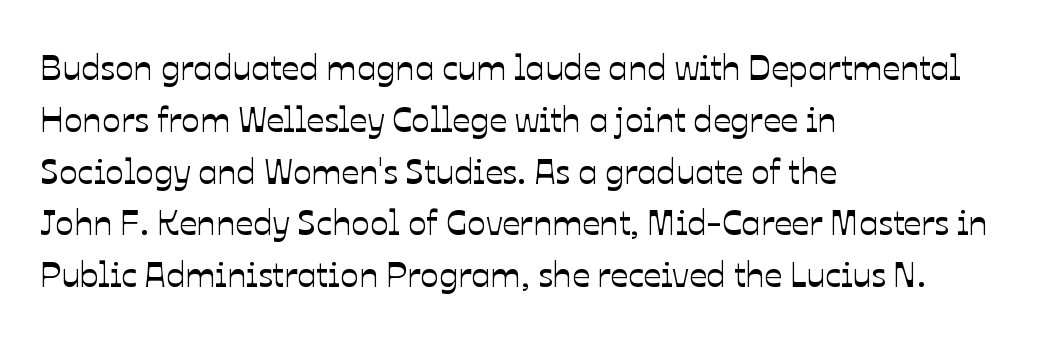
Q: Is the text italic (slanted)? A: No, it is upright.
Q: Is the text underlined? A: No.
Q: How is the paragraph aligned? A: Left-aligned.
Q: Is the spacing between letters normal or unusually wide? A: Normal.
Q: Is the spacing between lines tight, normal or loose? A: Normal.
Q: Width (condensed, normal, or wide)? A: Normal.
Q: Stroke contrast? A: Low.
Q: x-height? A: Medium.
Q: Monospaced? A: No.
